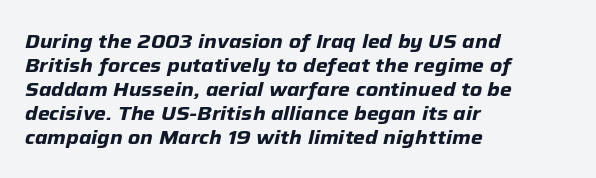
The image shows 20 px bold type, italic (leaning right); set left-aligned, line spacing 1.2x, normal letter spacing, not underlined.
